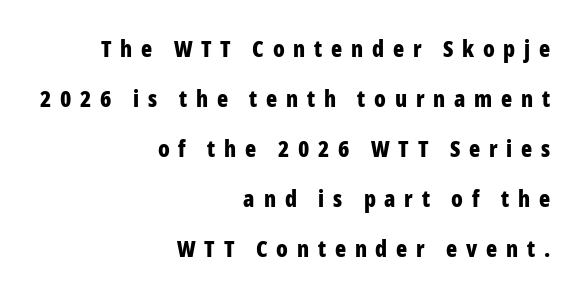
{"italic": "no", "bold": "yes", "underline": "no", "align": "right", "line_spacing": "loose", "line_spacing_ratio": 2.17, "letter_spacing": "wide", "letter_spacing_em": 0.38, "glyph_px": 23}
